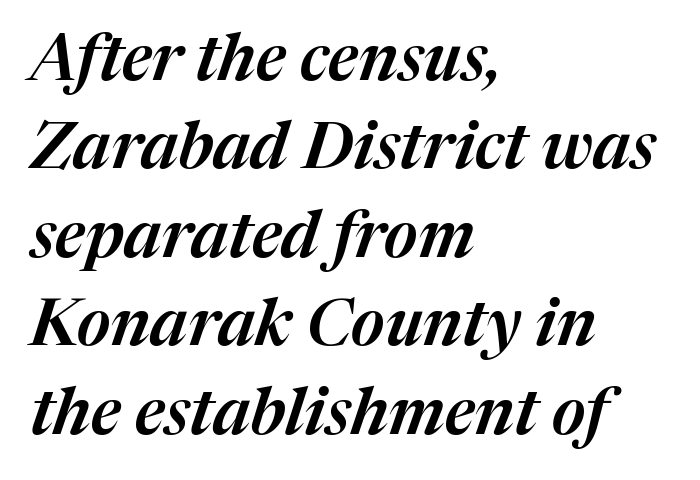
These lines are set flush left with a ragged right edge. The passage shown stacks its lines at a standard gap. The passage shown is typed in a proportional face where columns would drift. Slant detected: the letters are inclined. The passage shown has conventional tracking throughout.
